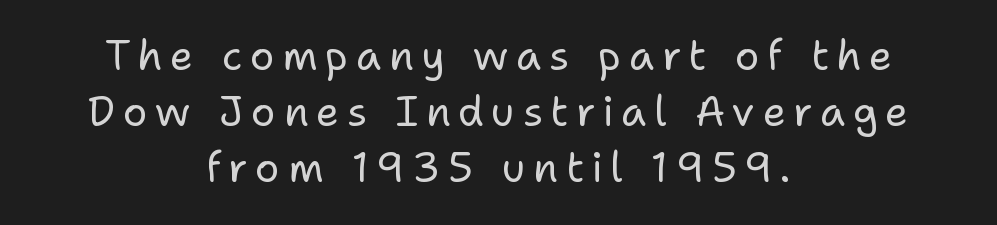
Q: Is the text bold? A: No.
Q: Is the text italic (slanted)? A: No, it is upright.
Q: Is the typeface a serif or a sans-serif typeface? A: Sans-serif.
Q: Is the text underlined? A: No.
Q: How is the paragraph aligned? A: Centered.
Q: Is the spacing between lines tight, normal or loose? A: Normal.
Q: Width (condensed, normal, or wide)? A: Normal.
Q: Stroke contrast? A: Low.
Q: x-height? A: Medium.
Q: Monospaced? A: No.
